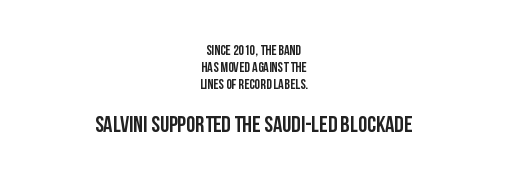
Q: Is the text italic (slanted)? A: No, it is upright.
Q: Is the text underlined? A: No.
Q: How is the paragraph aligned? A: Centered.
Q: Is the spacing between letters normal or unusually wide? A: Normal.
Q: Which block of text is set in a larger size, the first (top) or the second (bottom)? A: The second (bottom) one.
